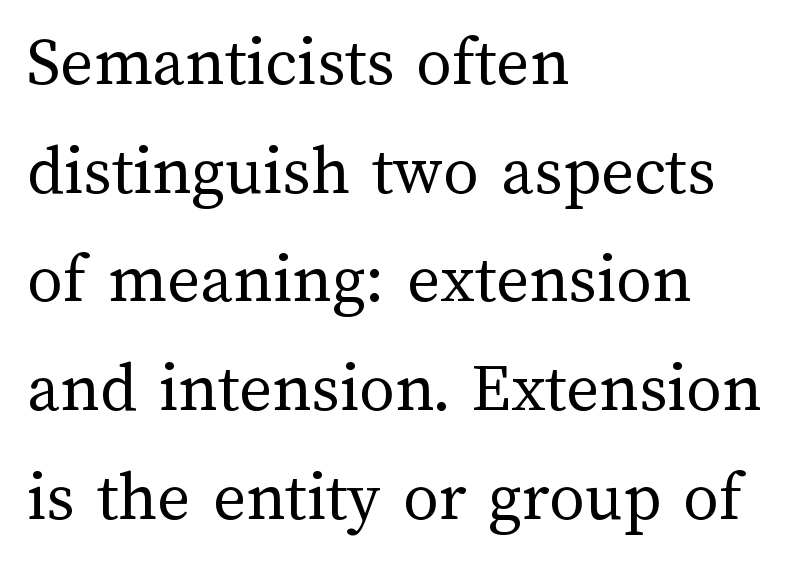
The image shows 71 px regular-weight type, upright; set left-aligned, normal line spacing (1.53x), normal letter spacing, not underlined; medium stroke contrast and a medium x-height.
